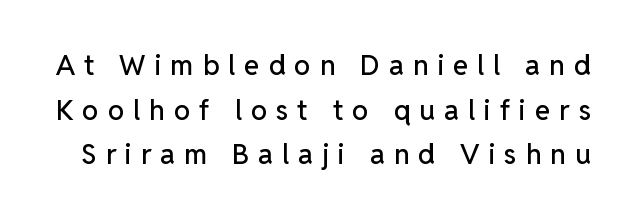
{"serif": "no", "italic": "no", "width": "normal", "stroke_contrast": "low", "x_height": "medium", "monospaced": "no", "underline": "no", "line_spacing": "normal", "line_spacing_ratio": 1.59, "letter_spacing": "wide", "letter_spacing_em": 0.32, "glyph_px": 28}
